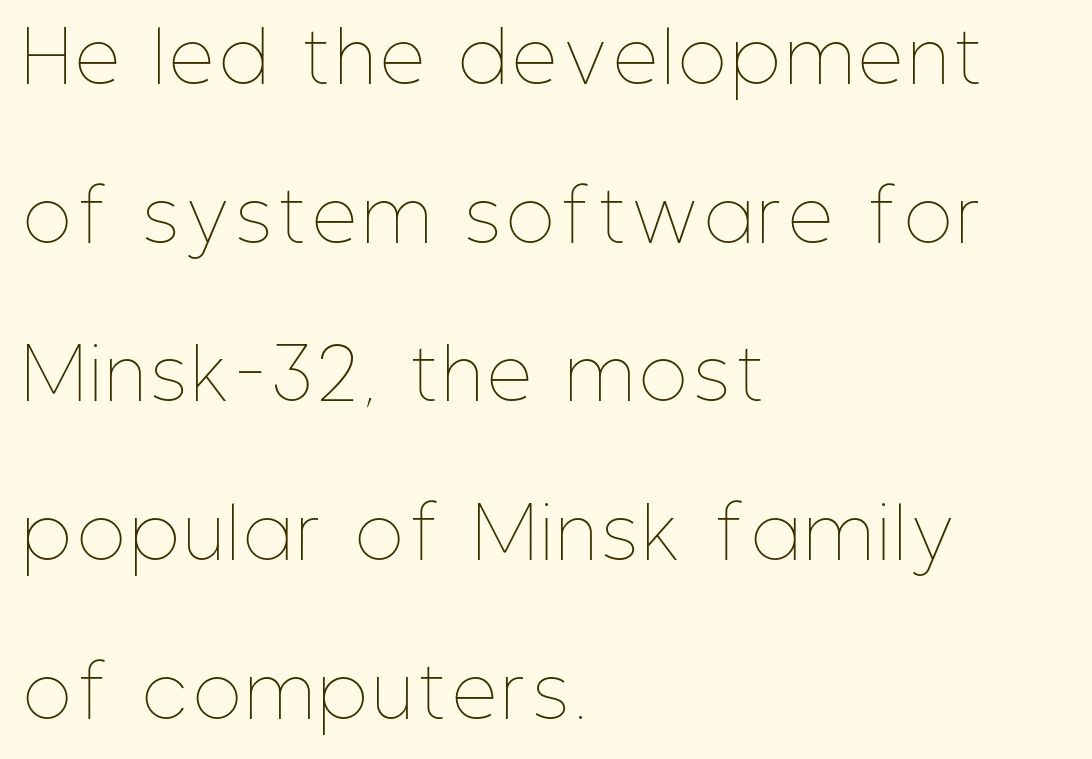
{"italic": "no", "bold": "no", "weight": "thin", "width": "condensed", "stroke_contrast": "low", "x_height": "medium", "monospaced": "no", "underline": "no", "align": "left", "line_spacing": "loose", "line_spacing_ratio": 2.3, "glyph_px": 69}
